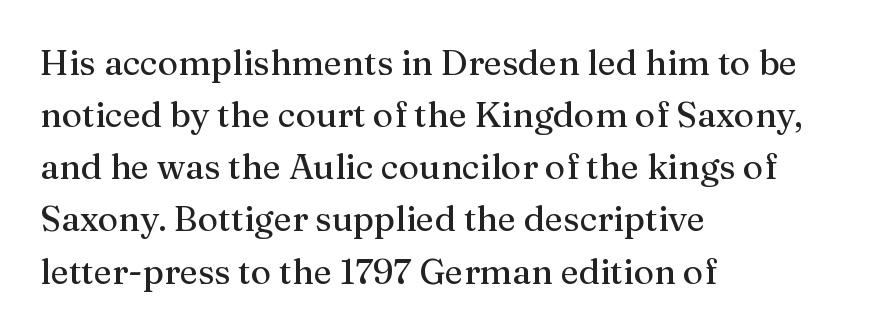
The image shows 35 px serif type, upright; set left-aligned, normal line spacing (1.49x), normal letter spacing, not underlined; medium stroke contrast and a medium x-height.
